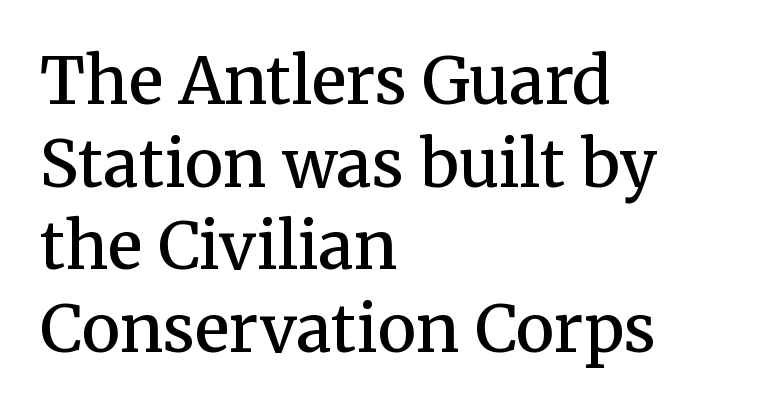
The typography opts for an upright posture over an oblique one. Line starts are locked; line ends wander. As a designer I'd log this as weight 600, semibold. Normally led — the rows are evenly, conventionally spaced. You could not count columns in this text — the font is proportionally spaced. Check the space under the baseline: it is left empty.
